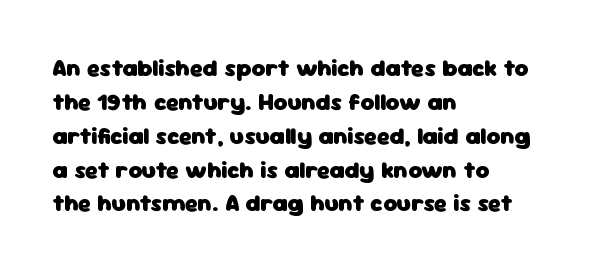
Q: Is the text bold? A: Yes.
Q: Is the text italic (slanted)? A: No, it is upright.
Q: Is the text underlined? A: No.
Q: How is the paragraph aligned? A: Left-aligned.
Q: Is the spacing between letters normal or unusually wide? A: Normal.
Q: Is the spacing between lines tight, normal or loose? A: Normal.
